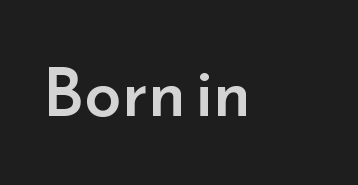
The image shows 67 px semibold sans-serif type, upright; set normal letter spacing, not underlined; low stroke contrast and a small x-height.
